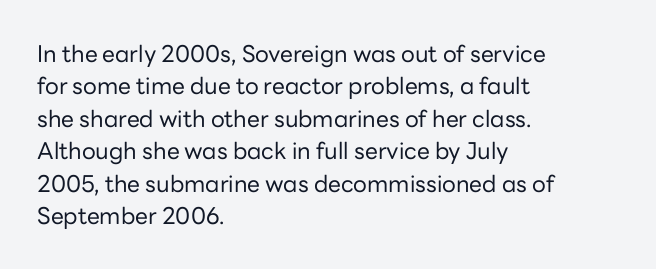
The tracking reads as untouched default to a designer's eye. Layout note: lines flush left. Students, observe: this is what conventionally led text looks like. Underline: absent.
